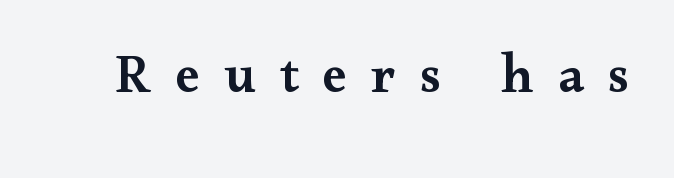
{"serif": "yes", "italic": "no", "bold": "semi", "weight": "semibold", "width": "wide", "stroke_contrast": "medium", "x_height": "small", "monospaced": "no", "underline": "no", "letter_spacing": "wide", "letter_spacing_em": 0.45, "glyph_px": 54}
